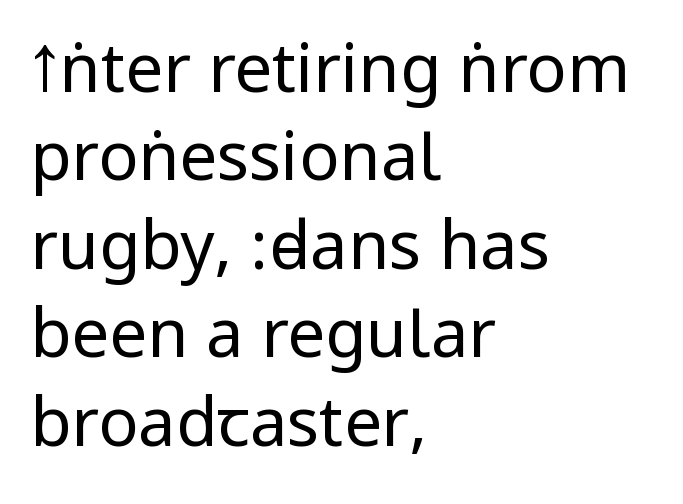
The image shows 67 px regular-weight, condensed sans-serif type, upright; set left-aligned, normal line spacing (1.32x), normal letter spacing, not underlined; low stroke contrast.
